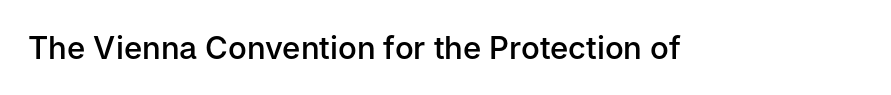
{"serif": "no", "italic": "no", "bold": "semi", "weight": "semibold", "width": "normal", "stroke_contrast": "low", "x_height": "medium", "monospaced": "no", "underline": "no", "letter_spacing": "normal", "letter_spacing_em": 0.0, "glyph_px": 31}
